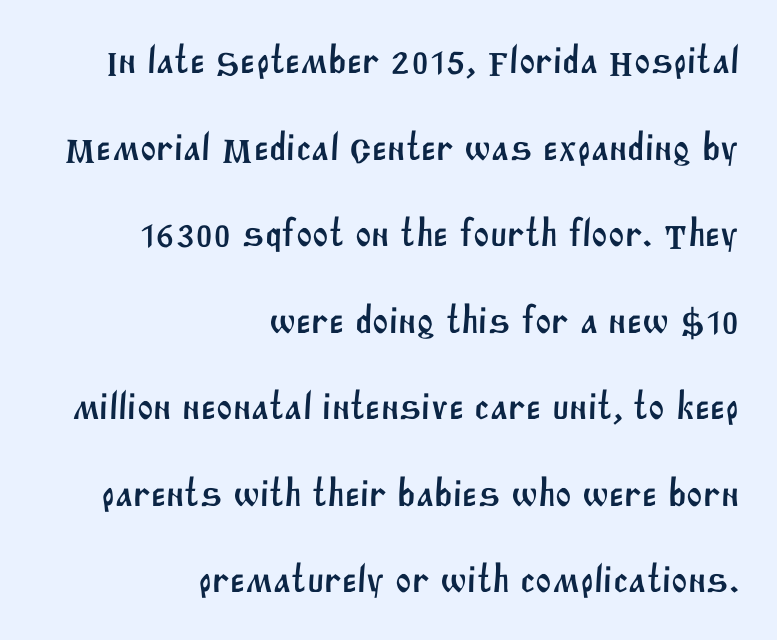
Glance below the letters and you will spot only blank space. Character widths vary here, with narrow letters taking less room than wide ones. The compositor pushed each line to the right boundary. Standard letterfit; no display-style spreading of the glyphs. Baseline-to-baseline distance is far greater than the letter height. The face used here is a sans, in the tradition of grotesques and geometrics.
